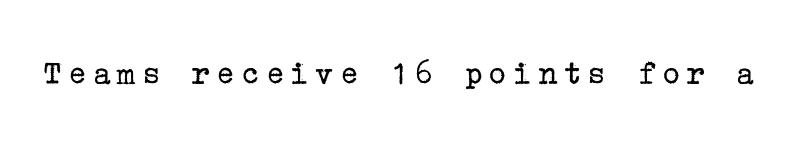
The image shows 35 px regular-weight serif type, upright; set not underlined; low stroke contrast and a medium x-height.
